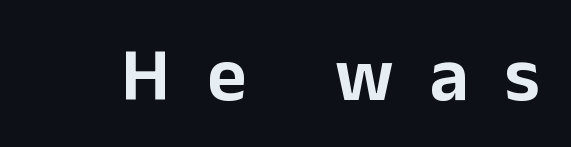
It's the straight-up-and-down kind of type. Check where the strokes stop: nothing finishes them off — pure sans. The passage shown is not underscored anywhere. The face used here is proportionally spaced, like ordinary book or web type.
